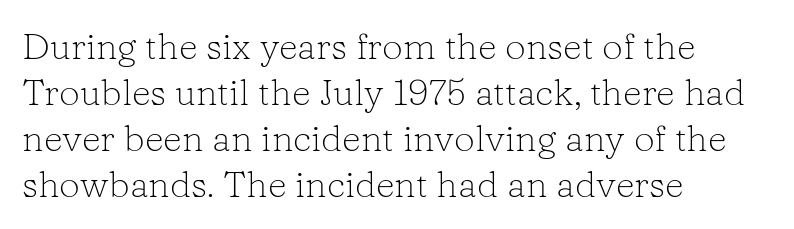
Where is the straight margin? On the left. The letters advance in unequal steps, a hallmark of proportional type. Tall strokes in this sample are plumb rather than angled. Check where the strokes stop: tiny serifs finish them off.
